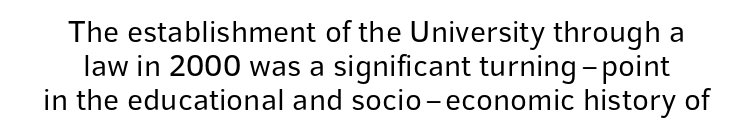
Q: Is the text bold? A: No.
Q: Is the text italic (slanted)? A: No, it is upright.
Q: Is the typeface a serif or a sans-serif typeface? A: Sans-serif.
Q: Is the text underlined? A: No.
Q: Is the spacing between letters normal or unusually wide? A: Normal.
Q: Is the spacing between lines tight, normal or loose? A: Tight.
Q: Width (condensed, normal, or wide)? A: Normal.
Q: Stroke contrast? A: Low.
Q: x-height? A: Medium.
Q: Monospaced? A: No.
